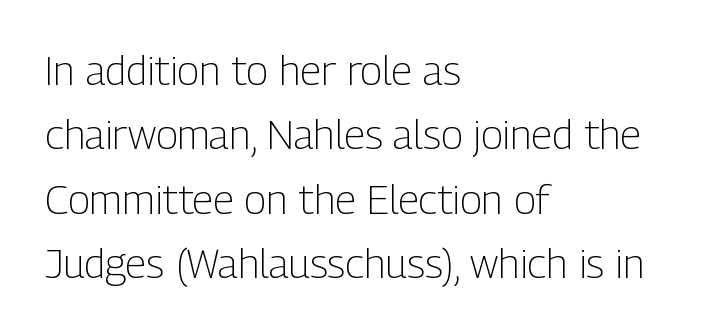
The image shows 41 px light, condensed sans-serif type, upright; set left-aligned, normal line spacing (1.57x), normal letter spacing, not underlined; low stroke contrast and a medium x-height.
